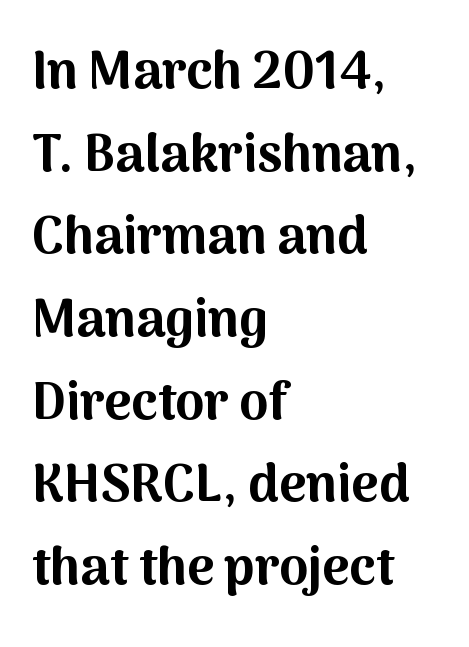
The image shows 52 px bold sans-serif type, upright; set left-aligned, normal line spacing (1.59x), normal letter spacing, not underlined; medium stroke contrast and a medium x-height.
